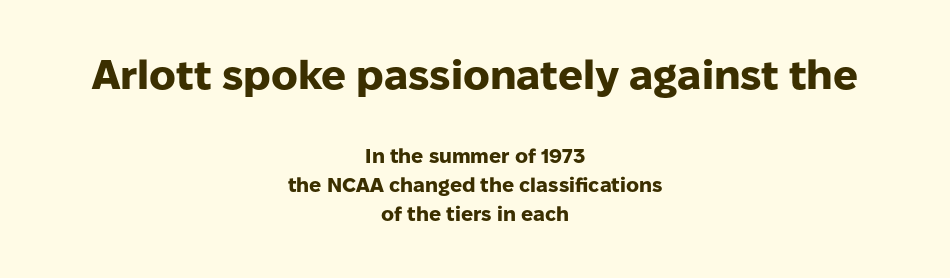
Is this a fixed-width face? No — the glyphs have proportional, varying widths. Character size in the leading block exceeds that of the trailing block. These lines sit exactly where default settings would place them. If you folded the block vertically in half, each line would mirror itself in length.
